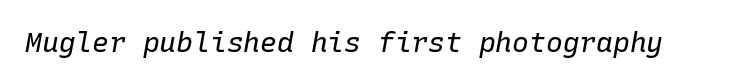
{"italic": "yes", "lean": "right", "slant_degrees": 10, "bold": "no", "weight": "regular", "width": "normal", "stroke_contrast": "low", "x_height": "medium", "monospaced": "yes", "underline": "no", "letter_spacing": "normal", "letter_spacing_em": 0.0, "glyph_px": 28}
